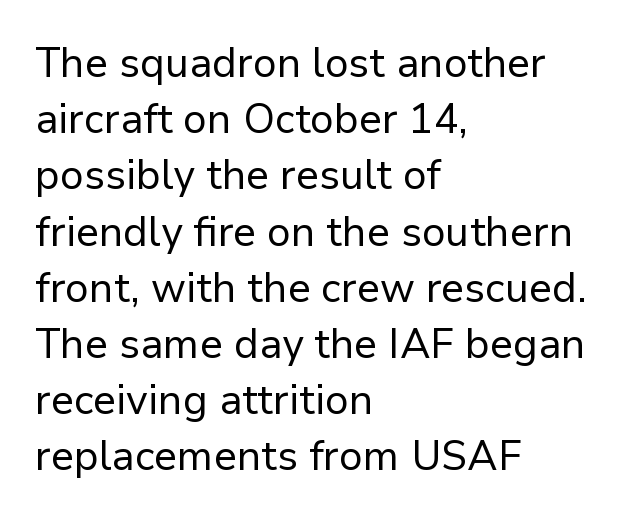
The image shows 41 px regular-weight sans-serif type, upright; set left-aligned, normal line spacing (1.37x), normal letter spacing, not underlined; low stroke contrast and a medium x-height.
